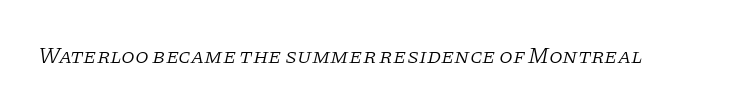
The horizontal fit of the characters is conventional and even. The typography opts for an oblique posture over an upright one. Underline: absent. Letters have the restrained weight of plain body copy at most.
